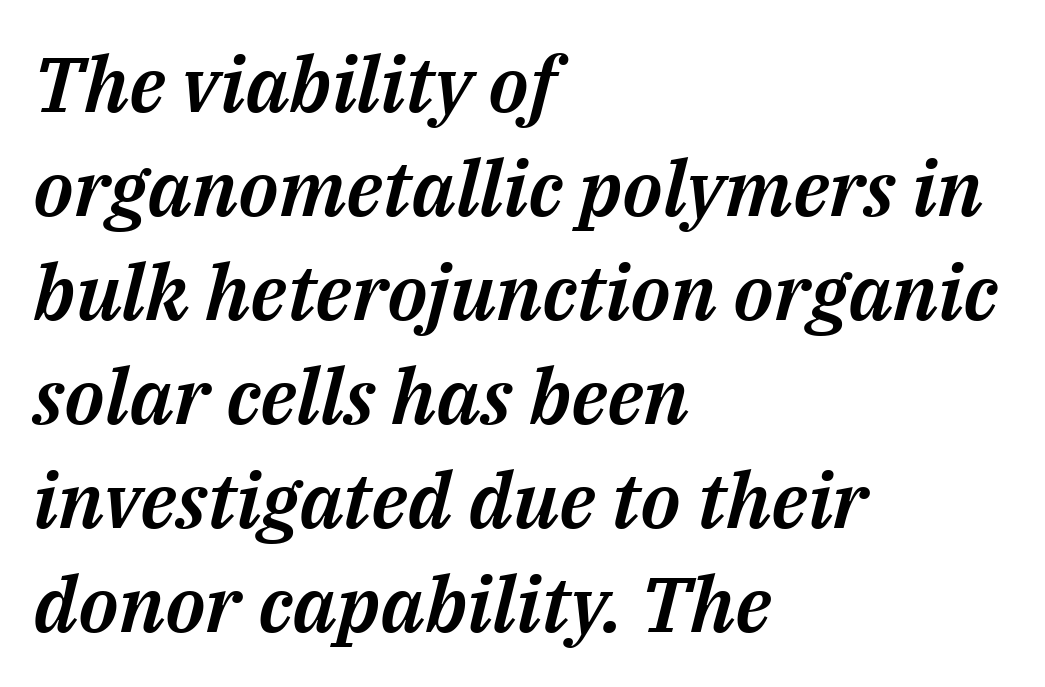
Does the lettering tilt? It does — this is italic. Look at the tracking — it's just the regular setting, nothing added. Letters rest on an invisible, unmarked baseline. Notice how the passage keeps a crisp vertical edge on the left only.
